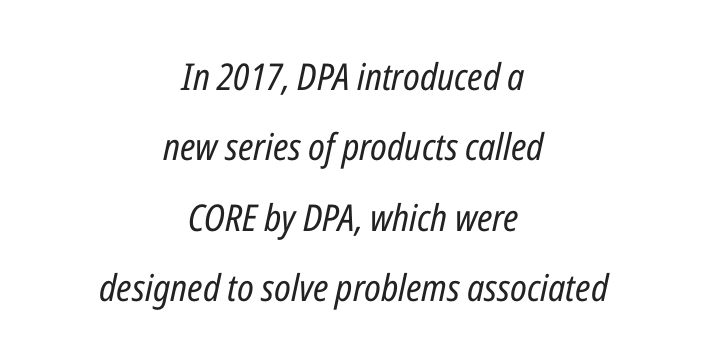
The image shows 37 px regular-weight, condensed type, italic (leaning right); set centered, loose line spacing (1.9x), normal letter spacing, not underlined; low stroke contrast and a medium x-height.
